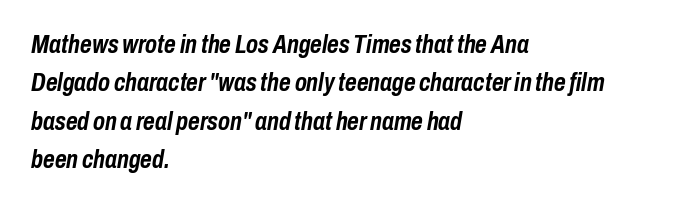
On the weight axis this lands at bold, roughly 700. Quick note: italic. Whoever set this chose a conventional vertical rhythm. The space directly below the letters is spotless.
